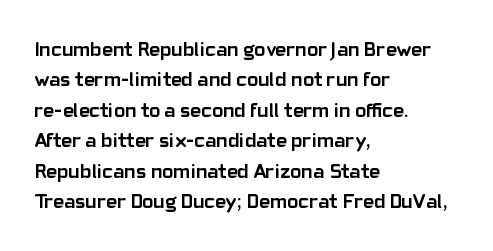
Notice how the stems are strictly vertical — no italics here. These words are printed bold, with thick strokes throughout. Leading: standard. You could call the tracking neutral — neither tight nor loose. The rendering anchors every line to the left-hand side. The words here are not underlined.
